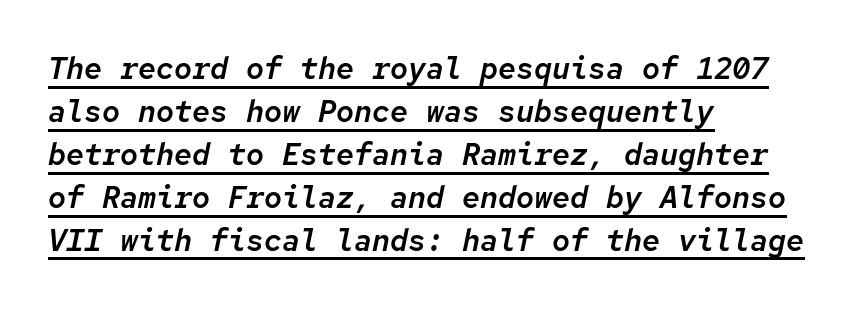
The image shows 30 px text type, italic (leaning right), monospaced; set left-aligned, normal line spacing (1.43x), normal letter spacing, underlined; low stroke contrast and a medium x-height.
